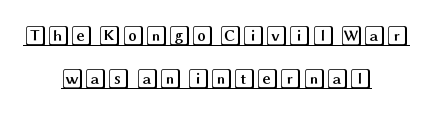
{"italic": "no", "underline": "yes", "align": "center", "line_spacing": "loose", "line_spacing_ratio": 2.06, "letter_spacing": "normal", "letter_spacing_em": 0.0, "glyph_px": 21}
